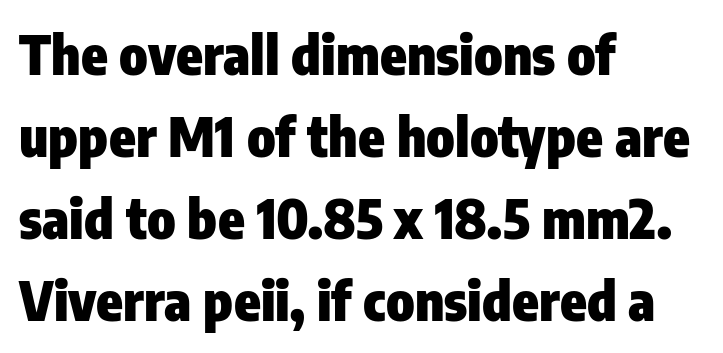
The image shows 54 px heavy, condensed sans-serif type, upright; set left-aligned, normal line spacing (1.52x), normal letter spacing, not underlined; low stroke contrast and a medium x-height.
